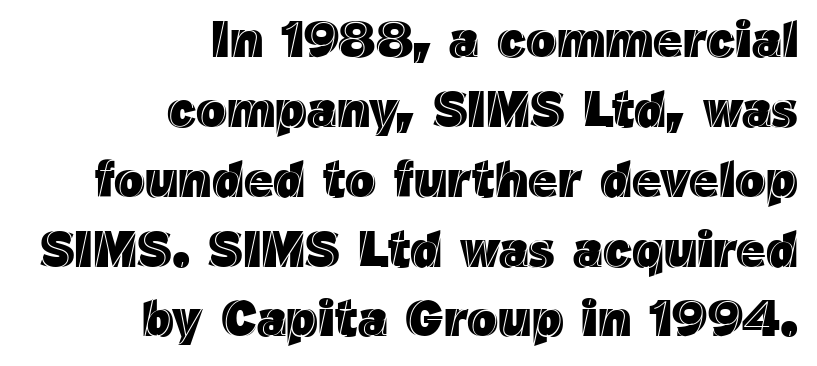
Q: Is the text italic (slanted)? A: No, it is upright.
Q: Is the text underlined? A: No.
Q: How is the paragraph aligned? A: Right-aligned.
Q: Is the spacing between letters normal or unusually wide? A: Normal.
Q: Is the spacing between lines tight, normal or loose? A: Normal.
Q: Width (condensed, normal, or wide)? A: Normal.
Q: x-height? A: Medium.
Q: Monospaced? A: No.
